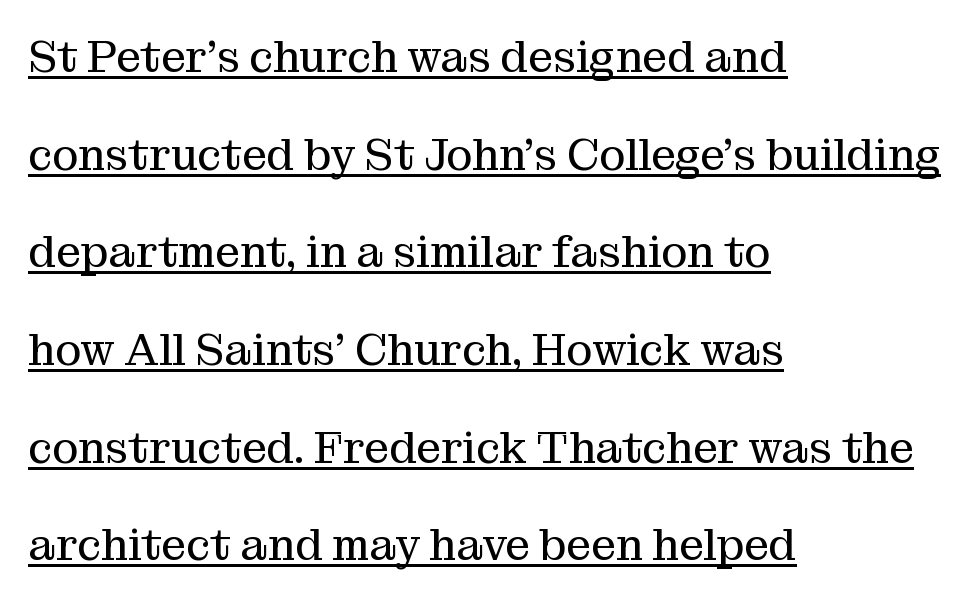
{"serif": "yes", "italic": "no", "bold": "no", "weight": "regular", "width": "normal", "stroke_contrast": "medium", "x_height": "medium", "monospaced": "no", "underline": "yes", "align": "left", "line_spacing": "loose", "line_spacing_ratio": 2.22, "letter_spacing": "normal", "letter_spacing_em": 0.0, "glyph_px": 44}
